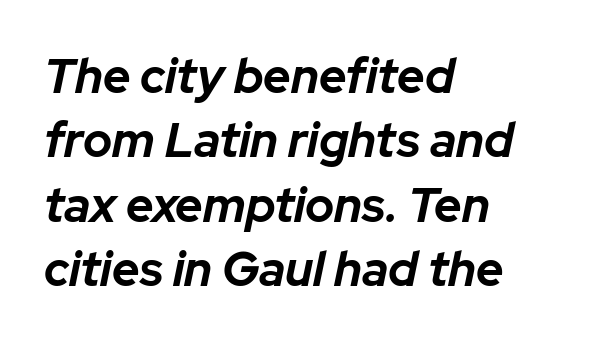
The image shows 48 px bold type, italic (leaning right); set left-aligned, normal line spacing (1.34x), normal letter spacing, not underlined; low stroke contrast and a medium x-height.
